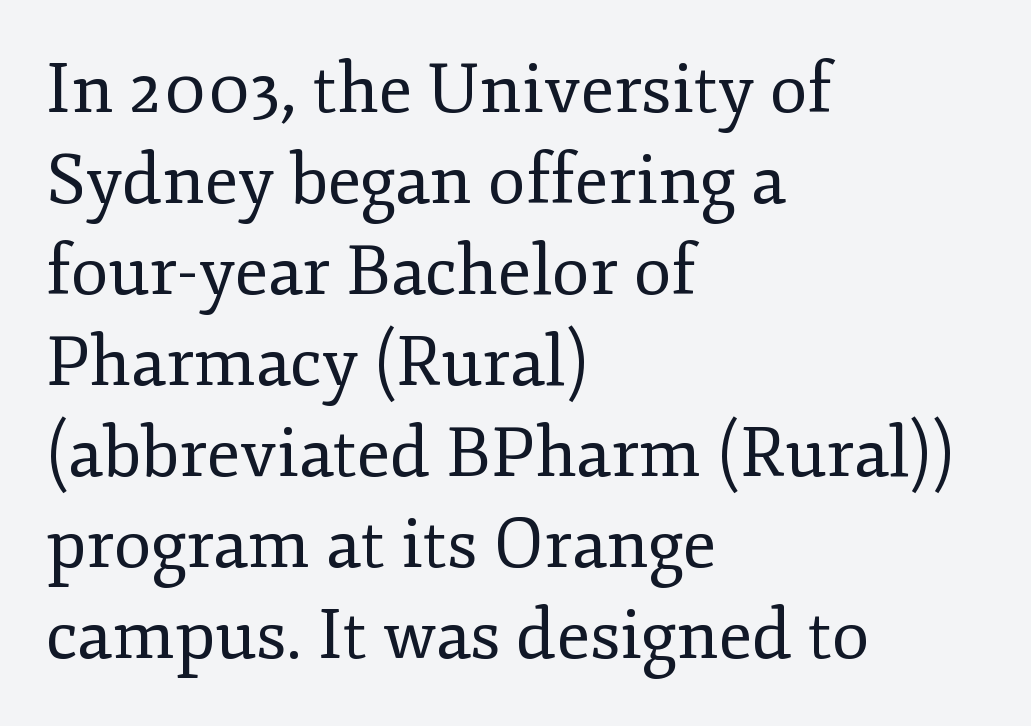
The image shows 69 px regular-weight serif type, upright; set left-aligned, normal line spacing (1.32x), normal letter spacing, not underlined; low stroke contrast and a small x-height.
